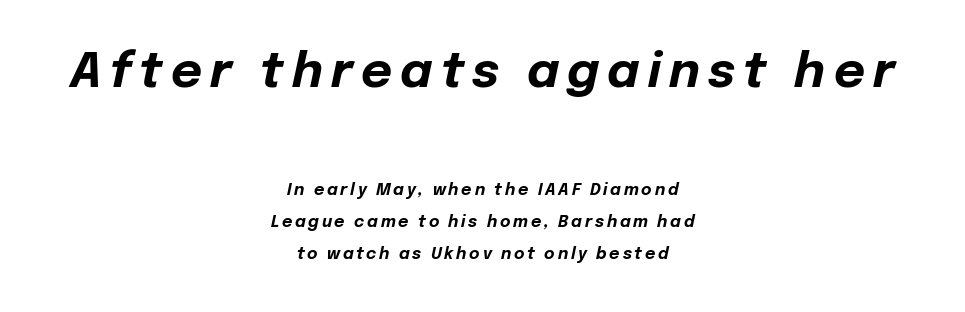
The letters advance in unequal steps, a hallmark of proportional type. Clear beneath every line of the passage. Notice how thick the strokes are: this is what a full bold looks like. You get the large type first, then a drop to smaller type. Horizontally, the lines are justified to the midpoint only.
